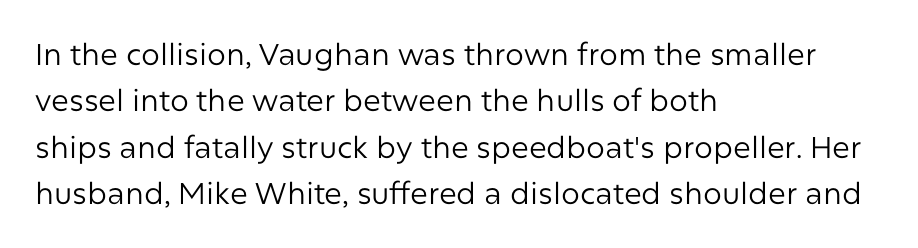
The image shows 30 px regular-weight sans-serif type, upright; set left-aligned, normal line spacing (1.55x), normal letter spacing, not underlined; low stroke contrast and a medium x-height.
